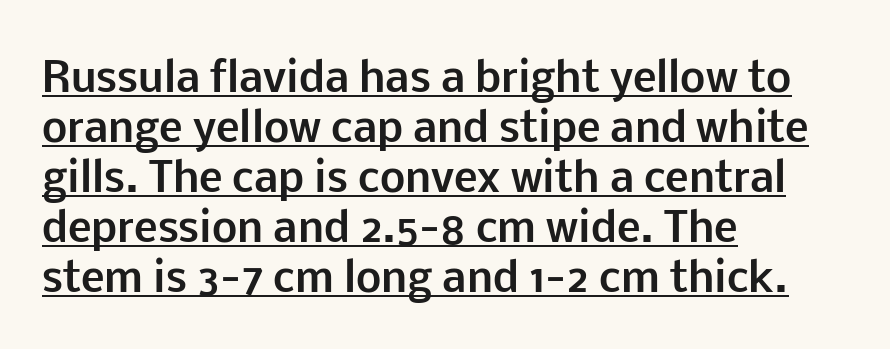
Q: Is the text bold? A: Yes.
Q: Is the text italic (slanted)? A: No, it is upright.
Q: Is the typeface a serif or a sans-serif typeface? A: Sans-serif.
Q: Is the text underlined? A: Yes.
Q: How is the paragraph aligned? A: Left-aligned.
Q: Is the spacing between letters normal or unusually wide? A: Normal.
Q: Is the spacing between lines tight, normal or loose? A: Normal.
Q: Width (condensed, normal, or wide)? A: Normal.
Q: Stroke contrast? A: Low.
Q: x-height? A: Medium.
Q: Monospaced? A: No.
